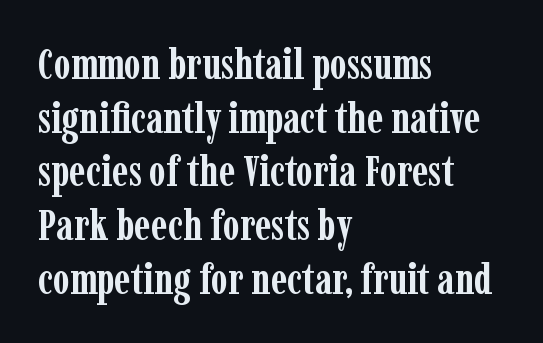
The image shows 43 px semibold, condensed serif type, upright; set left-aligned, normal line spacing (1.25x), normal letter spacing, not underlined; low stroke contrast and a medium x-height.
